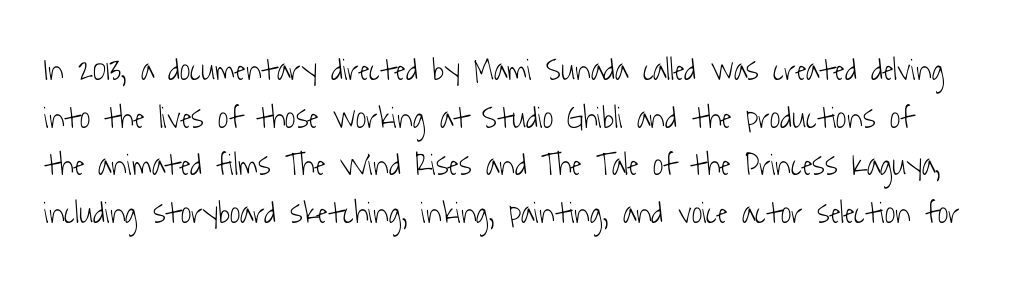
The image shows 32 px light, condensed sans-serif type; set normal line spacing (1.49x), normal letter spacing, not underlined; low stroke contrast and a medium x-height.
